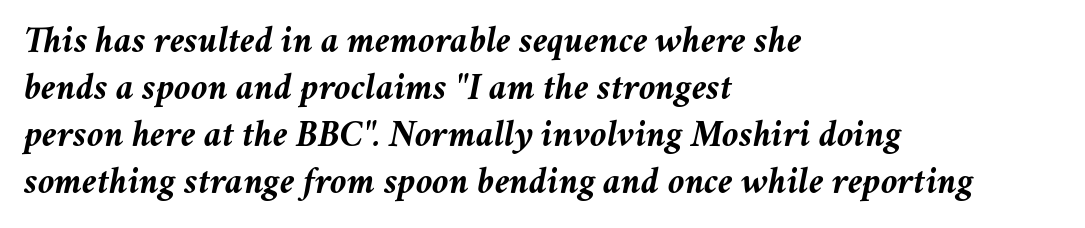
Q: Is the text bold? A: Yes.
Q: Is the text italic (slanted)? A: Yes, it leans right by about 11 degrees.
Q: Is the text underlined? A: No.
Q: How is the paragraph aligned? A: Left-aligned.
Q: Is the spacing between letters normal or unusually wide? A: Normal.
Q: Width (condensed, normal, or wide)? A: Normal.
Q: Stroke contrast? A: Medium.
Q: x-height? A: Medium.
Q: Monospaced? A: No.
